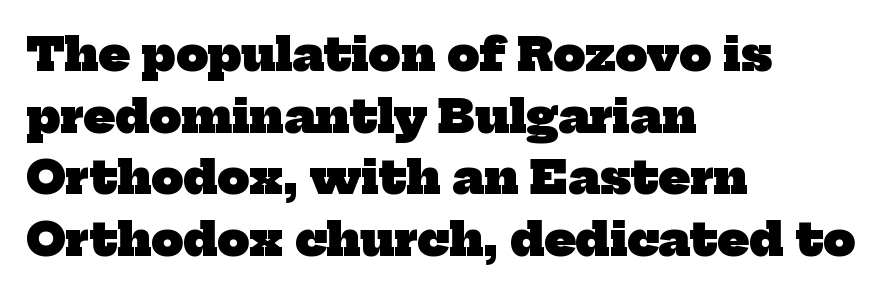
Q: Is the text bold? A: Yes.
Q: Is the typeface a serif or a sans-serif typeface? A: Serif.
Q: Is the text underlined? A: No.
Q: How is the paragraph aligned? A: Left-aligned.
Q: Is the spacing between letters normal or unusually wide? A: Normal.
Q: Is the spacing between lines tight, normal or loose? A: Normal.
Q: Width (condensed, normal, or wide)? A: Normal.
Q: Stroke contrast? A: Low.
Q: x-height? A: Medium.
Q: Monospaced? A: No.
